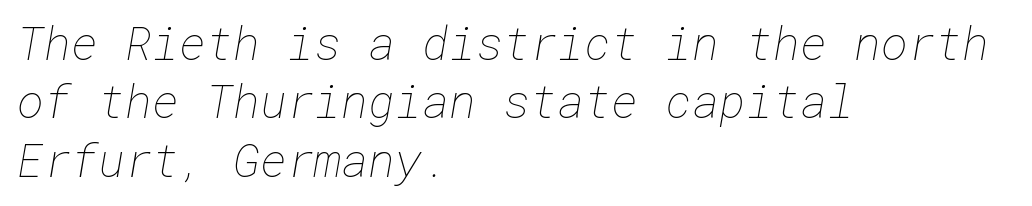
The image shows 46 px thin type; set left-aligned, normal line spacing (1.27x), normal letter spacing, not underlined; low stroke contrast and a medium x-height.
